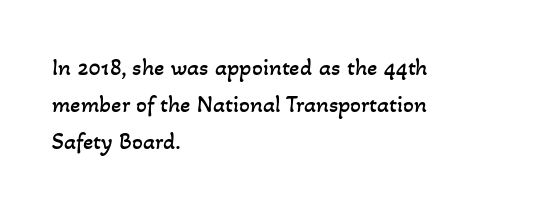
Q: Is the text bold? A: No.
Q: Is the text underlined? A: No.
Q: How is the paragraph aligned? A: Left-aligned.
Q: Is the spacing between letters normal or unusually wide? A: Normal.
Q: Is the spacing between lines tight, normal or loose? A: Normal.
